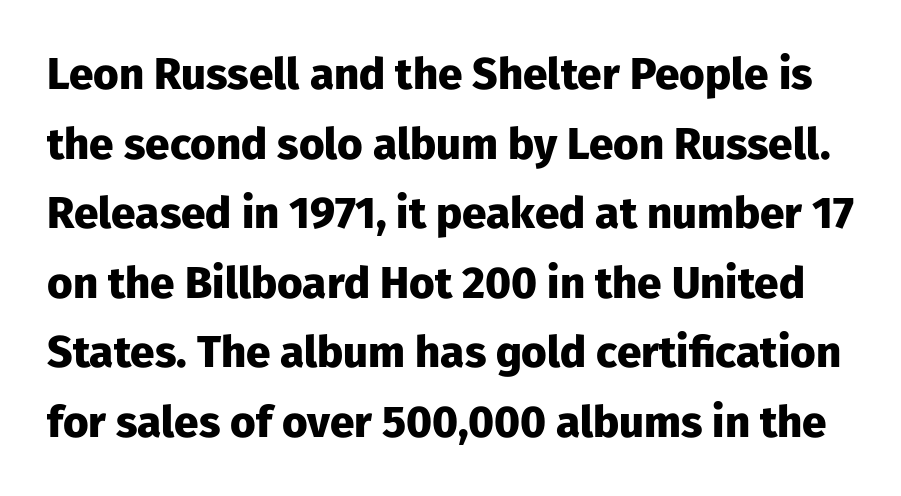
Q: Is the text bold? A: Yes.
Q: Is the text italic (slanted)? A: No, it is upright.
Q: Is the typeface a serif or a sans-serif typeface? A: Sans-serif.
Q: Is the text underlined? A: No.
Q: Is the spacing between letters normal or unusually wide? A: Normal.
Q: Is the spacing between lines tight, normal or loose? A: Normal.
Q: Width (condensed, normal, or wide)? A: Normal.
Q: Stroke contrast? A: Low.
Q: x-height? A: Medium.
Q: Monospaced? A: No.
